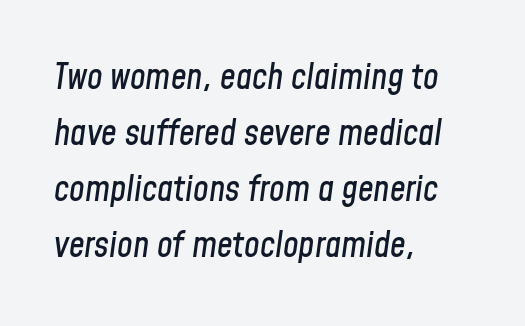
Where is the straight margin? On the left. Words appear dense and cohesive because spacing is normal. Posture: slanted. A typesetter would call this leading conventional body-copy spacing.
